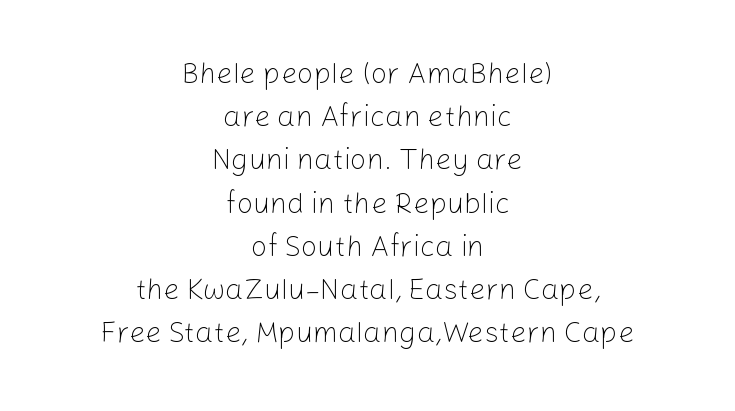
{"serif": "no", "italic": "no", "bold": "no", "weight": "light", "width": "normal", "stroke_contrast": "low", "x_height": "medium", "monospaced": "no", "underline": "no", "align": "center", "line_spacing": "normal", "line_spacing_ratio": 1.49, "letter_spacing": "normal", "letter_spacing_em": 0.0, "glyph_px": 29}
